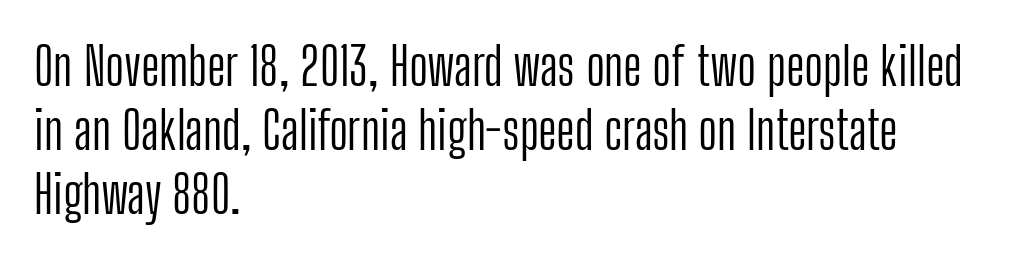
Every row of glyphs begins at an identical x-position on the left. Stroke thickness stays within the range of a standard reading face or lighter. No word sits above an underline. The tracking reads as untouched default to a designer's eye. Is there any slant? The stems are plumb.
